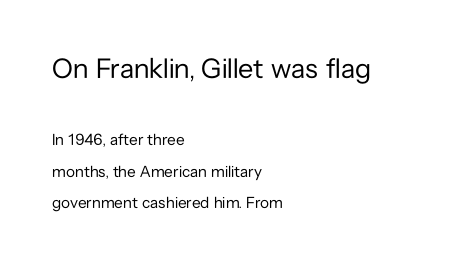
Q: Is the text bold? A: No.
Q: Is the text italic (slanted)? A: No, it is upright.
Q: Is the typeface a serif or a sans-serif typeface? A: Sans-serif.
Q: Is the text underlined? A: No.
Q: How is the paragraph aligned? A: Left-aligned.
Q: Is the spacing between letters normal or unusually wide? A: Normal.
Q: Is the spacing between lines tight, normal or loose? A: Loose.
Q: Which block of text is set in a larger size, the first (top) or the second (bottom)? A: The first (top) one.
Q: Width (condensed, normal, or wide)? A: Normal.
Q: Stroke contrast? A: Low.
Q: x-height? A: Medium.
Q: Monospaced? A: No.
